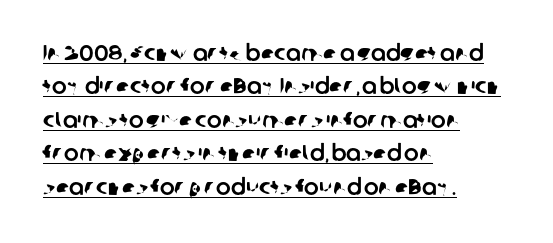
The image shows 22 px text type; set left-aligned, normal line spacing (1.52x), normal letter spacing, underlined.
